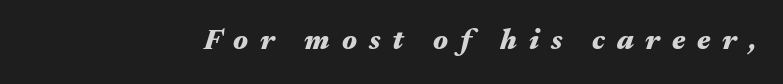
{"italic": "yes", "lean": "right", "slant_degrees": 17, "bold": "yes", "weight": "heavy", "width": "wide", "stroke_contrast": "medium", "x_height": "medium", "monospaced": "no", "underline": "no", "letter_spacing": "wide", "letter_spacing_em": 0.41, "glyph_px": 29}
